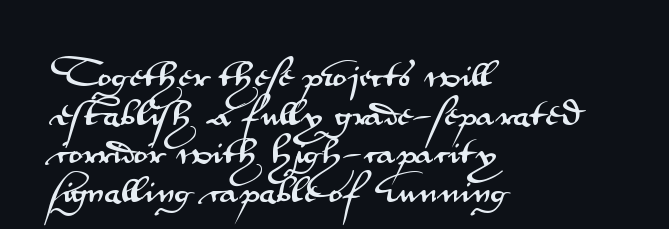
Q: Is the text italic (slanted)? A: Yes.
Q: Is the typeface a serif or a sans-serif typeface? A: Sans-serif.
Q: Is the text underlined? A: No.
Q: How is the paragraph aligned? A: Left-aligned.
Q: Is the spacing between letters normal or unusually wide? A: Normal.
Q: Is the spacing between lines tight, normal or loose? A: Normal.
Q: Width (condensed, normal, or wide)? A: Wide.
Q: Stroke contrast? A: Medium.
Q: x-height? A: Small.
Q: Monospaced? A: No.
